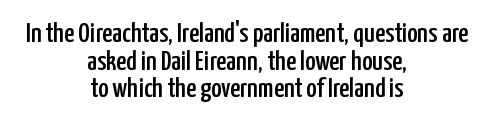
Looks like regular typesetting: each glyph gets only the width it needs. In terms of letterspacing, this is plain default setting. Font category for this specimen: sans-serif. Interline gaps are noticeably narrow in this sample. The space directly below the letters is spotless.
